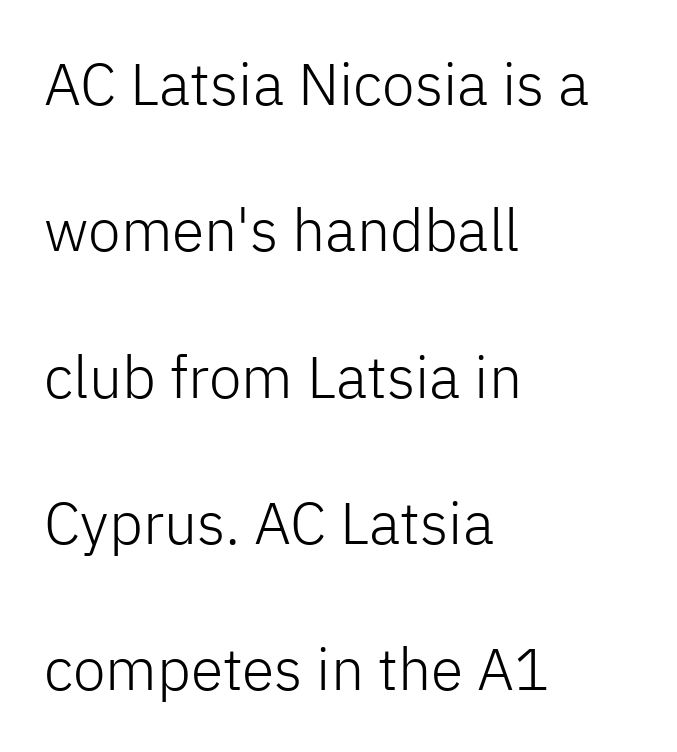
{"serif": "no", "italic": "no", "bold": "no", "weight": "light", "width": "normal", "stroke_contrast": "low", "x_height": "medium", "monospaced": "no", "underline": "no", "align": "left", "line_spacing": "loose", "line_spacing_ratio": 2.48, "letter_spacing": "normal", "letter_spacing_em": 0.0, "glyph_px": 59}
